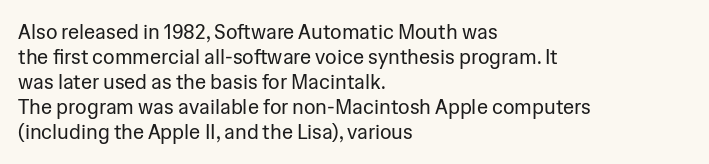
Q: Is the text bold? A: No.
Q: Is the text italic (slanted)? A: No, it is upright.
Q: Is the text underlined? A: No.
Q: How is the paragraph aligned? A: Left-aligned.
Q: Is the spacing between letters normal or unusually wide? A: Normal.
Q: Is the spacing between lines tight, normal or loose? A: Normal.
